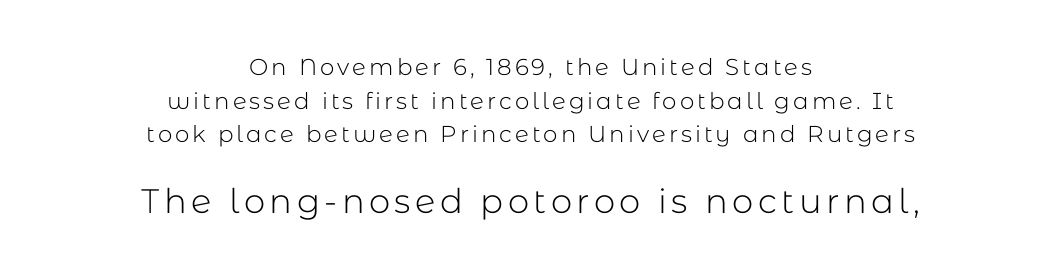
The image shows 34 px light sans-serif type, upright; set centered, normal line spacing (1.46x), not underlined; the second (bottom) block is 1.48x larger; low stroke contrast and a medium x-height.
